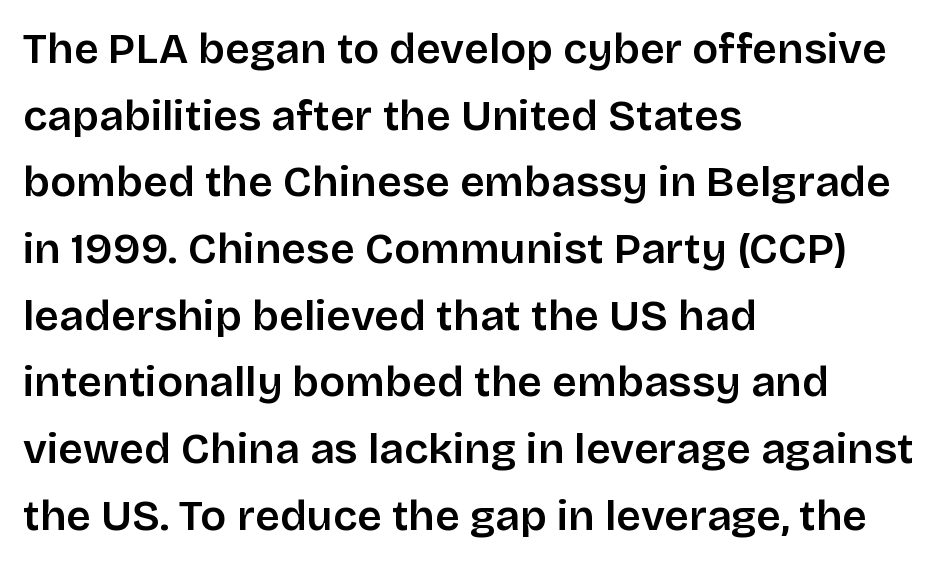
The image shows 43 px semibold sans-serif type, upright; set left-aligned, normal line spacing (1.55x), normal letter spacing, not underlined; low stroke contrast and a large x-height.
